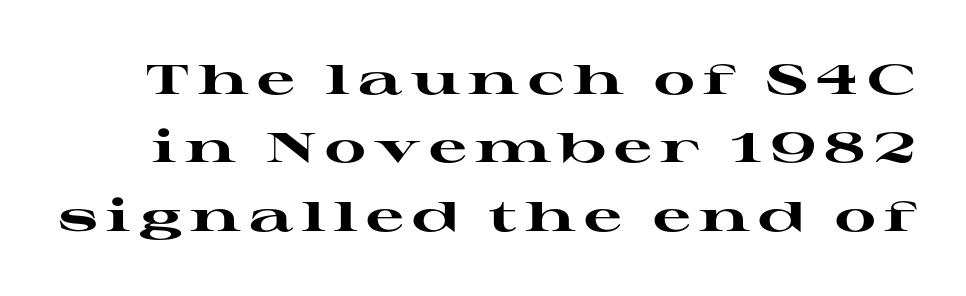
Typographically, this falls in the serif category. Vertical spacing — default. This is roman type, the default non-slanted kind. These lines carry a lot of weight — the face is fully bold.
